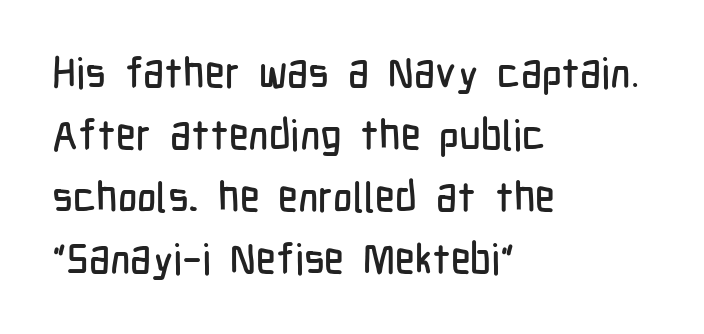
Q: Is the text italic (slanted)? A: No, it is upright.
Q: Is the typeface a serif or a sans-serif typeface? A: Sans-serif.
Q: Is the text underlined? A: No.
Q: How is the paragraph aligned? A: Left-aligned.
Q: Is the spacing between letters normal or unusually wide? A: Normal.
Q: Is the spacing between lines tight, normal or loose? A: Normal.
Q: Width (condensed, normal, or wide)? A: Condensed.
Q: Stroke contrast? A: Low.
Q: x-height? A: Medium.
Q: Monospaced? A: No.
